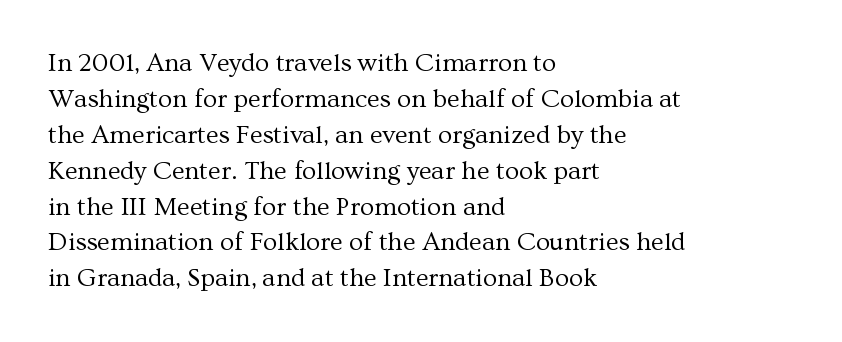
{"italic": "no", "bold": "no", "underline": "no", "align": "left", "line_spacing": "normal", "line_spacing_ratio": 1.38, "letter_spacing": "normal", "letter_spacing_em": 0.0, "glyph_px": 26}
